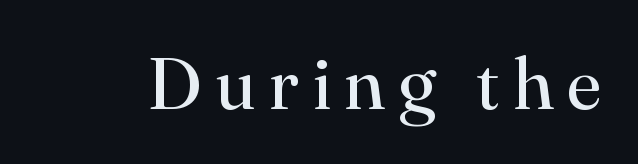
The image shows 74 px regular-weight serif type, upright; set not underlined; high stroke contrast and a small x-height.
